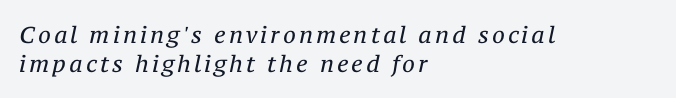
Stems here are at most as thick as an everyday book face. Does the copy run flush right? No — it runs flush left. Bare-footed words on every line. This sample uses an oblique cut, with every glyph tilted off the vertical.
